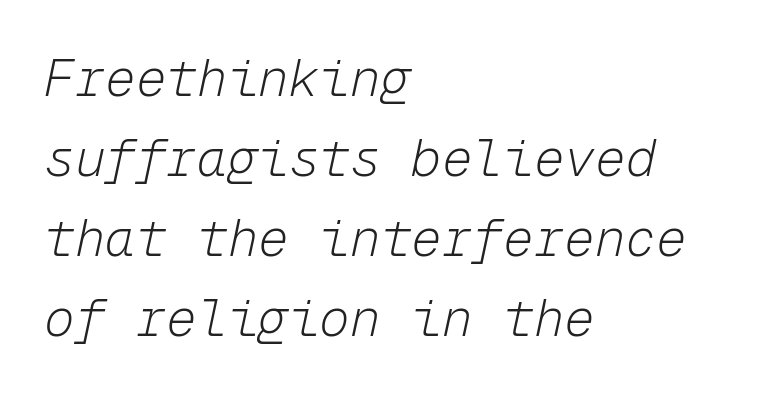
Q: Is the text bold? A: No.
Q: Is the text italic (slanted)? A: Yes, it leans right by about 12 degrees.
Q: Is the text underlined? A: No.
Q: How is the paragraph aligned? A: Left-aligned.
Q: Is the spacing between letters normal or unusually wide? A: Normal.
Q: Is the spacing between lines tight, normal or loose? A: Normal.
Q: Width (condensed, normal, or wide)? A: Normal.
Q: Stroke contrast? A: Low.
Q: x-height? A: Medium.
Q: Monospaced? A: Yes.
